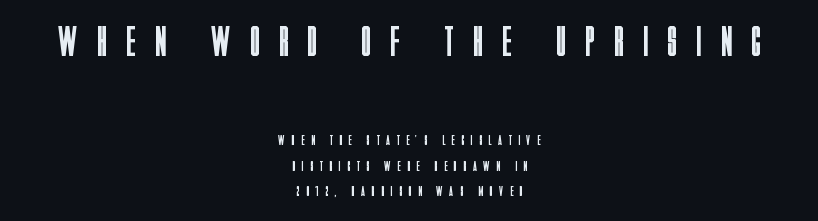
This layout puts the oversized block above and the modest block below. The paragraph shown floats in the horizontal middle. How are the letters spaced? Widely, with obvious added tracking. The glyphs in this specimen are sans serif. Quick note: underline off.
